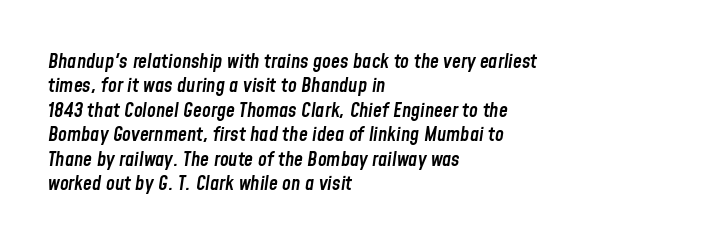
Stroke thickness is moderately raised; the sample reads as semibold. Only glyphs here, with clear space below each row. Standard letterfit; no display-style spreading of the glyphs. The rag falls on the right side of this text block. There's an unmistakable incline to the writing here.
